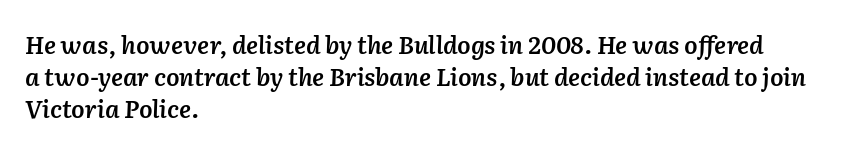
Q: Is the text bold? A: Semi-bold.
Q: Is the text italic (slanted)? A: Yes, it leans right by about 2 degrees.
Q: Is the text underlined? A: No.
Q: How is the paragraph aligned? A: Left-aligned.
Q: Is the spacing between letters normal or unusually wide? A: Normal.
Q: Is the spacing between lines tight, normal or loose? A: Normal.
